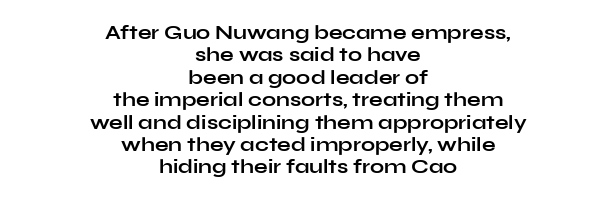
The whitespace from short lines is split evenly between both sides. Every letter is thick-stroked: bold, no question. The lines are packed closely together with very little leading. Default kerning and tracking; the words read as compact shapes. The letters stand upright; this is a roman face.
